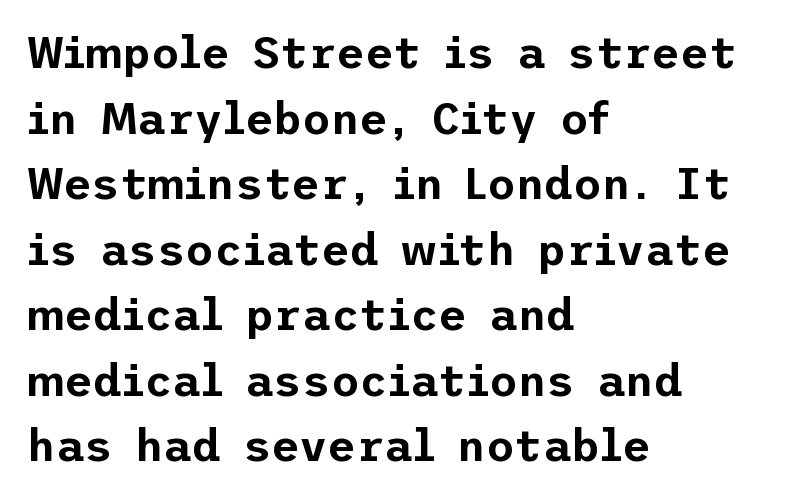
Tracking here is standard; glyphs follow each other at the usual distance. Summary of vertical rhythm: regular, with standard interline spacing. Italic: no, the glyphs are upright roman. The lines in this sample share a left origin and differ only in where they stop.
